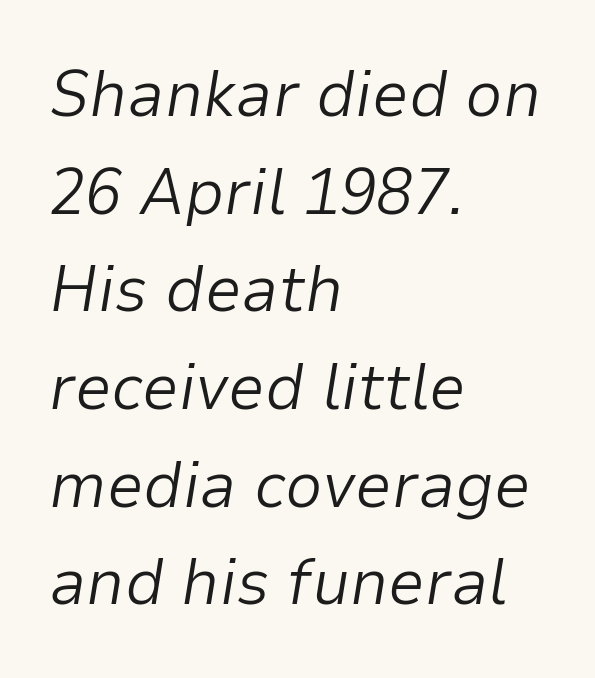
Q: Is the text bold? A: No.
Q: Is the text italic (slanted)? A: Yes, it leans right by about 9 degrees.
Q: Is the text underlined? A: No.
Q: How is the paragraph aligned? A: Left-aligned.
Q: Is the spacing between letters normal or unusually wide? A: Normal.
Q: Is the spacing between lines tight, normal or loose? A: Normal.
Q: Width (condensed, normal, or wide)? A: Normal.
Q: Stroke contrast? A: Low.
Q: x-height? A: Medium.
Q: Monospaced? A: No.
